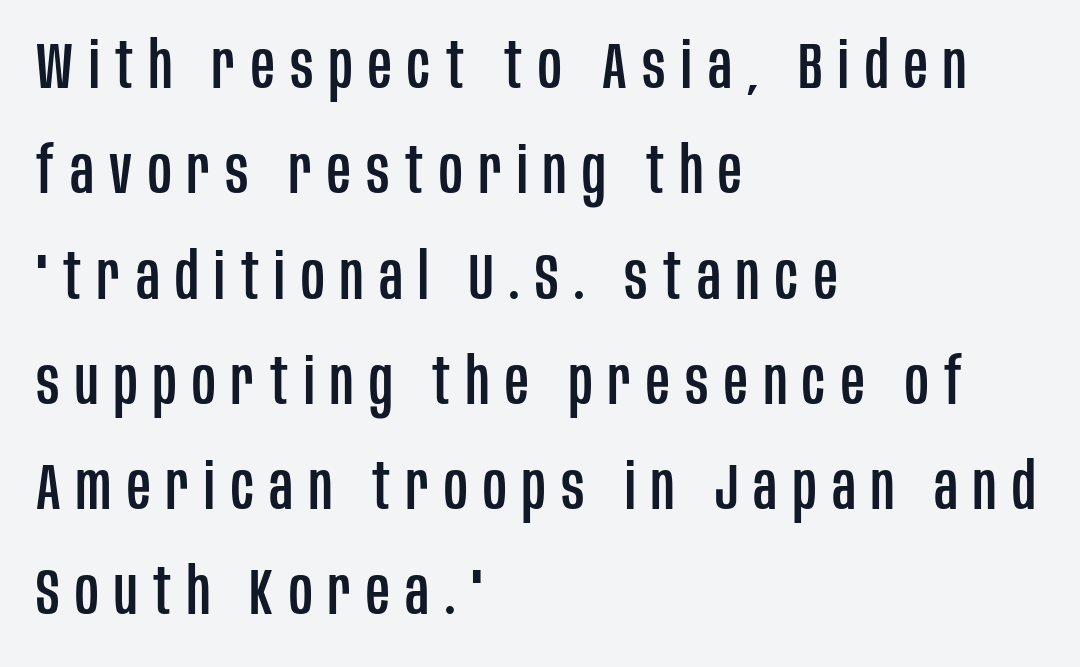
Q: Is the text italic (slanted)? A: No, it is upright.
Q: Is the typeface a serif or a sans-serif typeface? A: Sans-serif.
Q: Is the text underlined? A: No.
Q: How is the paragraph aligned? A: Left-aligned.
Q: Is the spacing between letters normal or unusually wide? A: Unusually wide.
Q: Is the spacing between lines tight, normal or loose? A: Normal.
Q: Width (condensed, normal, or wide)? A: Condensed.
Q: Stroke contrast? A: Low.
Q: x-height? A: Large.
Q: Monospaced? A: No.
